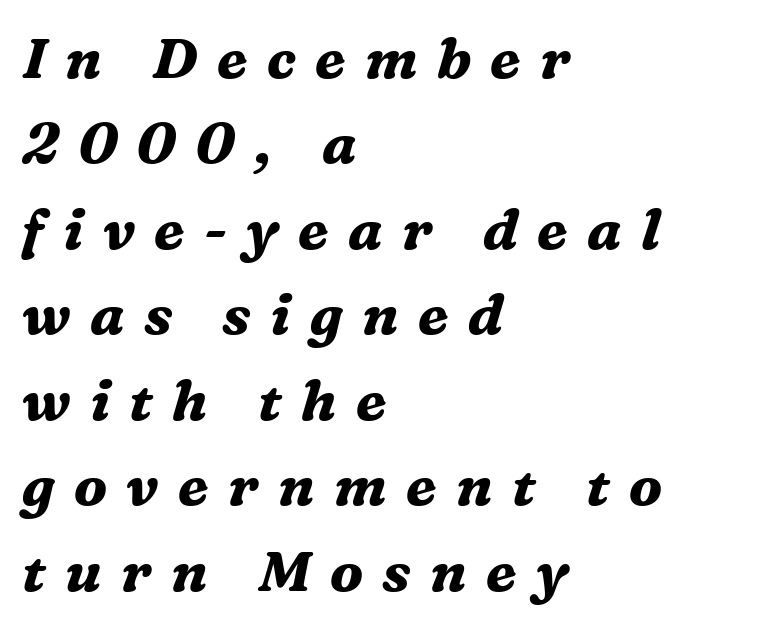
{"serif": "yes", "italic": "yes", "lean": "right", "slant_degrees": 16, "bold": "yes", "weight": "bold", "width": "normal", "stroke_contrast": "medium", "x_height": "medium", "monospaced": "no", "underline": "no", "align": "left", "line_spacing": "normal", "line_spacing_ratio": 1.5, "letter_spacing": "wide", "letter_spacing_em": 0.34, "glyph_px": 57}
